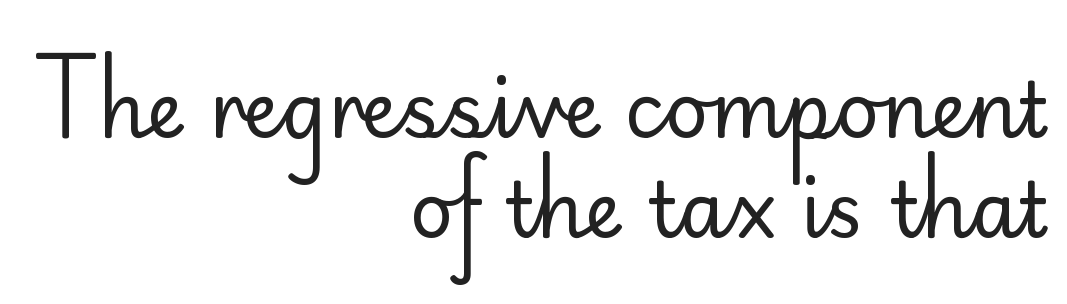
{"serif": "no", "italic": "no", "bold": "no", "weight": "regular", "width": "normal", "stroke_contrast": "low", "x_height": "small", "monospaced": "no", "underline": "no", "align": "right", "line_spacing": "normal", "line_spacing_ratio": 1.32, "letter_spacing": "normal", "letter_spacing_em": 0.0, "glyph_px": 76}
